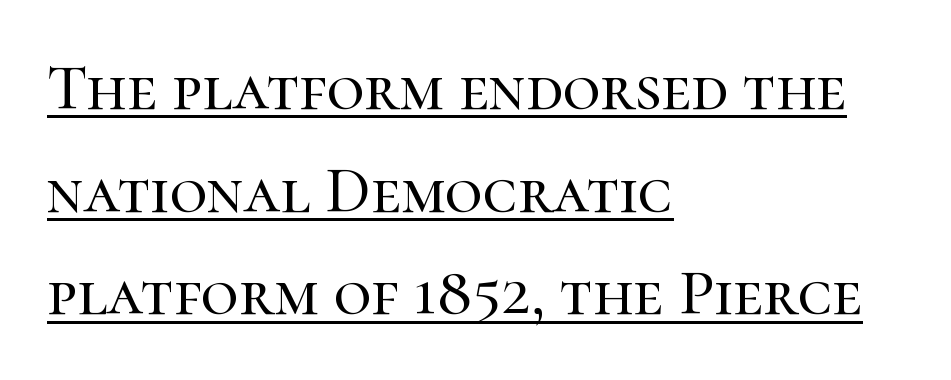
The image shows 65 px serif type, upright; set left-aligned, normal line spacing (1.58x), normal letter spacing, underlined; high stroke contrast and a medium x-height.
